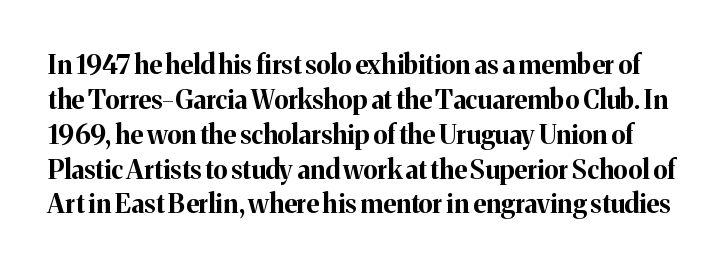
The image shows 26 px bold type, upright; set normal line spacing (1.34x), normal letter spacing, not underlined.
